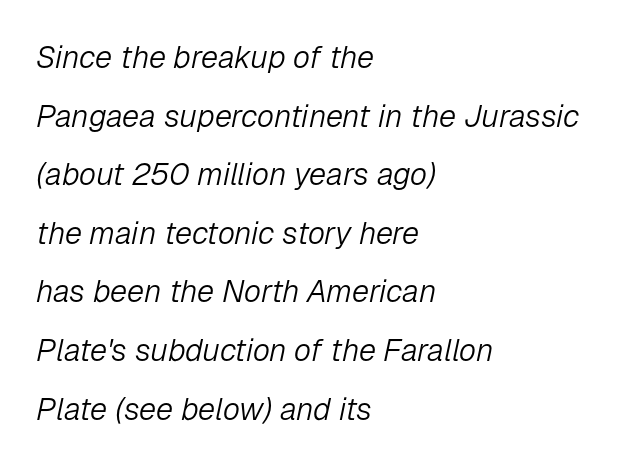
Glance below the letters and you will spot only blank space. Think of a printed novel: that variable character pitch is what you see here. Tall strokes in this sample are angled rather than plumb. Counters stay open thanks to moderate or lighter strokes. Compared with typical body copy, the letter spacing here is the same.
